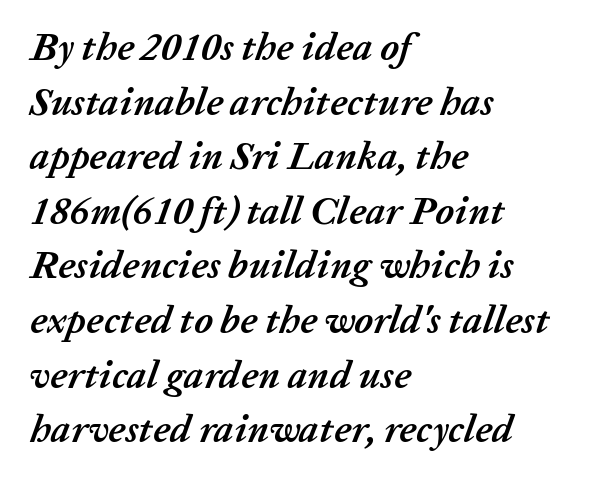
{"italic": "yes", "lean": "right", "slant_degrees": 20, "bold": "yes", "weight": "semibold", "width": "normal", "stroke_contrast": "low", "x_height": "medium", "monospaced": "no", "underline": "no", "align": "left", "line_spacing": "normal", "line_spacing_ratio": 1.4, "letter_spacing": "normal", "letter_spacing_em": 0.0, "glyph_px": 39}
